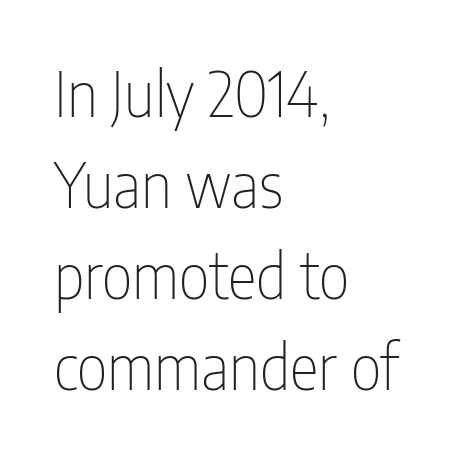
{"serif": "no", "italic": "no", "bold": "no", "weight": "thin", "width": "condensed", "stroke_contrast": "low", "x_height": "medium", "monospaced": "no", "underline": "no", "align": "left", "line_spacing": "normal", "line_spacing_ratio": 1.49, "letter_spacing": "normal", "letter_spacing_em": 0.0, "glyph_px": 61}
